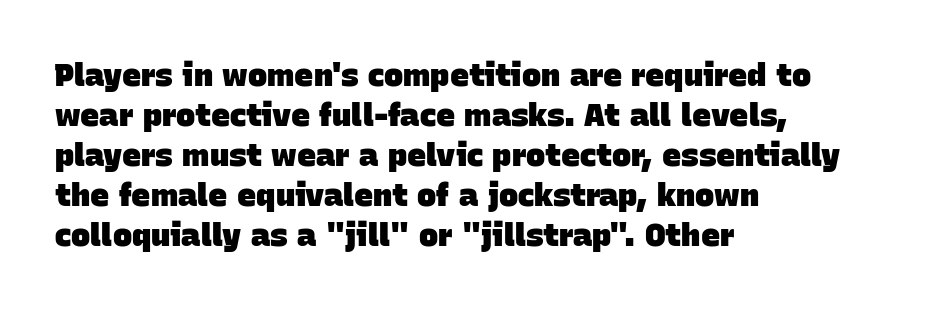
Does the weight exceed regular? Yes, all the way to bold. Standard letterfit; no display-style spreading of the glyphs. These lines are rendered in a variable-pitch font. The line-height multiplier appears to be the usual default. Nothing sits at the stroke ends, so this counts as sans-serif.
